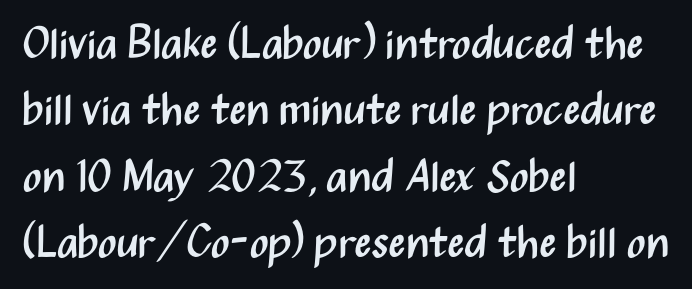
Q: Is the text bold? A: No.
Q: Is the text italic (slanted)? A: No, it is upright.
Q: Is the typeface a serif or a sans-serif typeface? A: Sans-serif.
Q: Is the text underlined? A: No.
Q: How is the paragraph aligned? A: Left-aligned.
Q: Is the spacing between letters normal or unusually wide? A: Normal.
Q: Is the spacing between lines tight, normal or loose? A: Normal.
Q: Width (condensed, normal, or wide)? A: Condensed.
Q: Stroke contrast? A: Medium.
Q: x-height? A: Medium.
Q: Monospaced? A: No.
